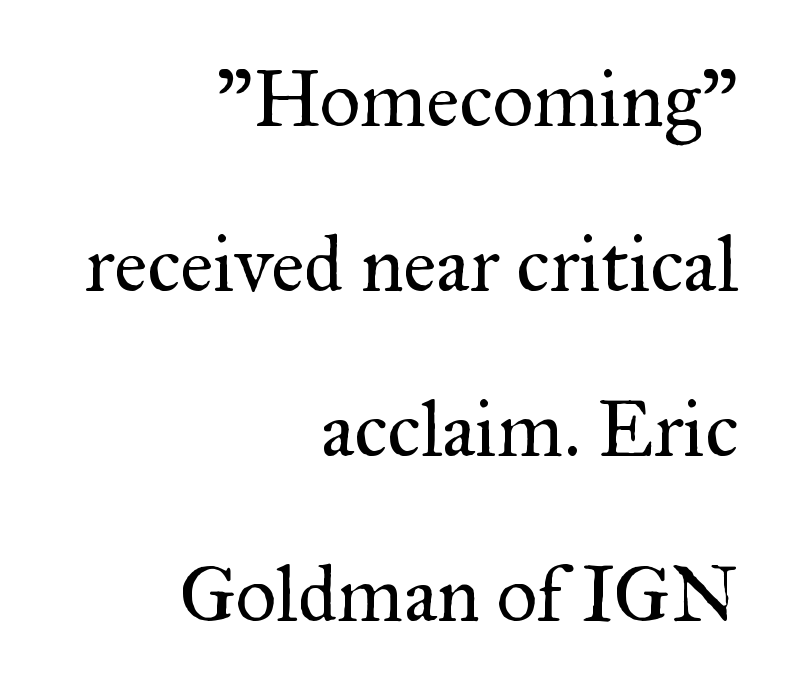
The image shows 79 px regular-weight serif type, upright; set right-aligned, loose line spacing (2.09x), normal letter spacing, not underlined; medium stroke contrast and a small x-height.
